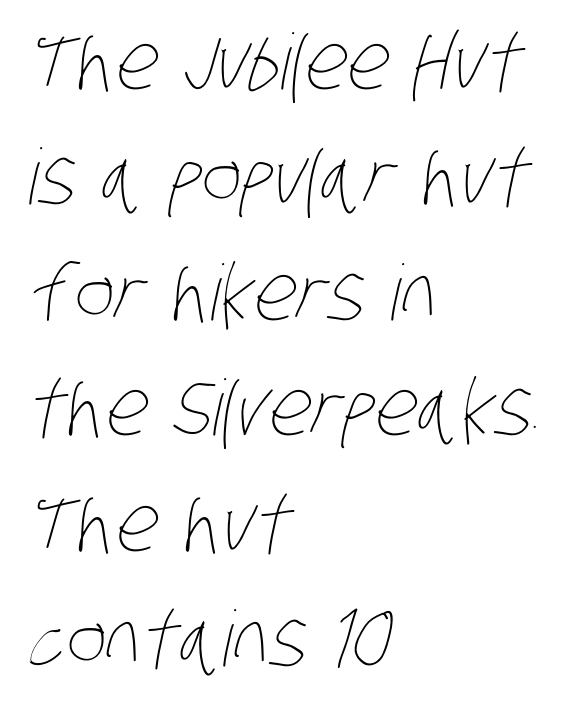
The image shows 77 px thin, condensed type; set left-aligned, normal line spacing (1.5x), normal letter spacing, not underlined; low stroke contrast and a large x-height.
